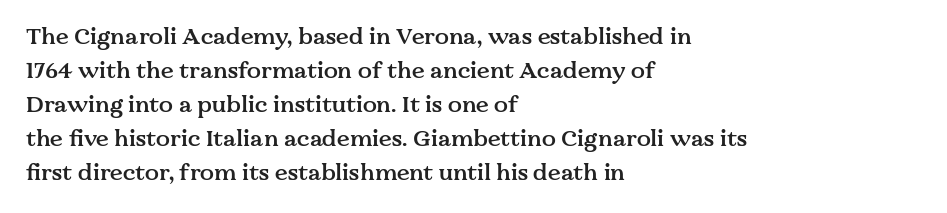
The image shows 23 px text type, upright; set left-aligned, normal line spacing (1.48x), normal letter spacing, not underlined.
